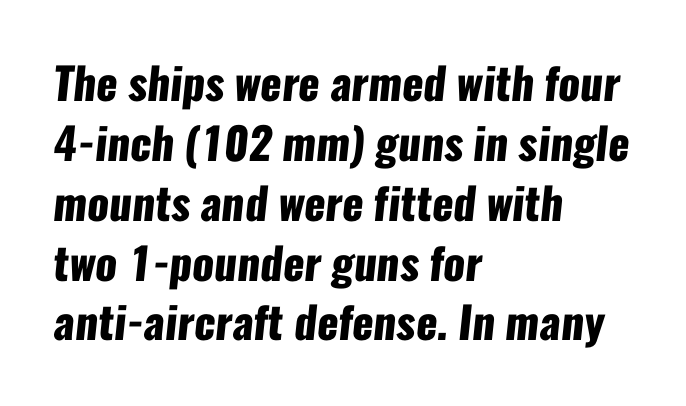
The face used here is proportionally spaced, like ordinary book or web type. These words are printed bold, with thick strokes throughout. The line-height multiplier appears to be the usual default. Nothing sits at the stroke ends, so this counts as sans-serif. Compared with typical body copy, the letter spacing here is the same. Caption: multi-line text, flush left, ragged right.
